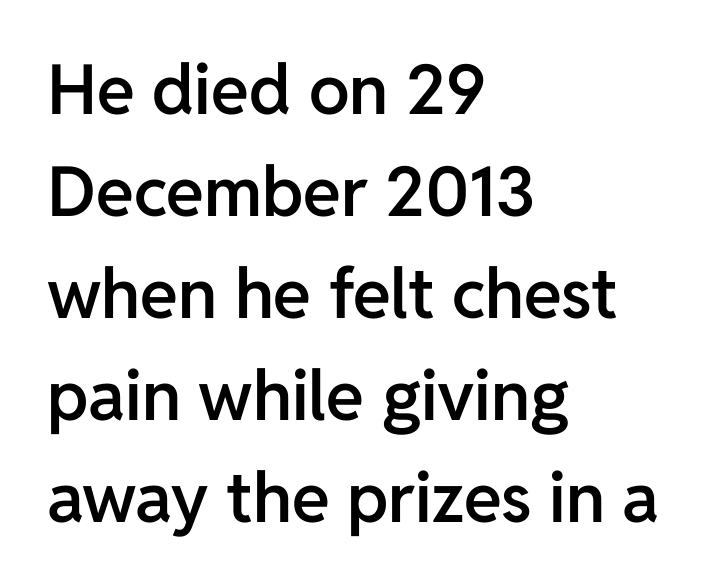
The image shows 69 px semibold sans-serif type, upright; set left-aligned, normal line spacing (1.48x), normal letter spacing, not underlined; low stroke contrast and a medium x-height.
